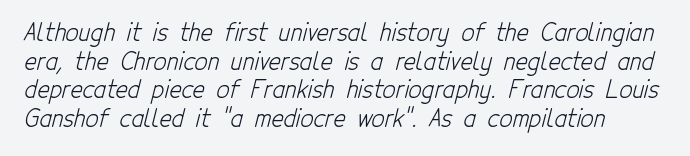
Q: Is the text bold? A: No.
Q: Is the text underlined? A: No.
Q: Is the spacing between letters normal or unusually wide? A: Normal.
